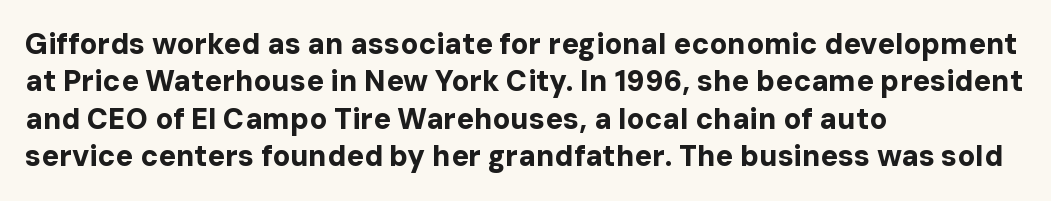
Reading down the block, your eye returns to a fixed left position each line. Vertically, the passage feels balanced, rows spaced as you'd expect. Character widths vary here, with narrow letters taking less room than wide ones. These lines keep a tight, regular rhythm from letter to letter. The typeface chosen for these lines omits serifs. Decoration check: the copy has no underline.
